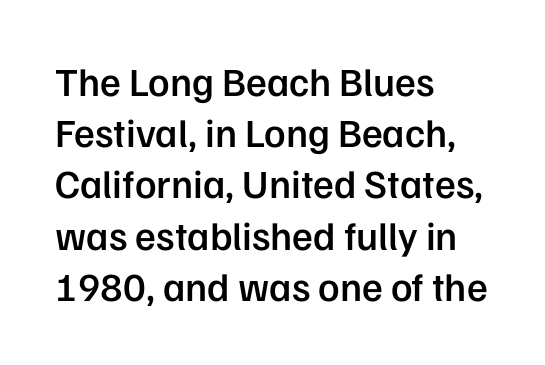
The image shows 40 px semibold sans-serif type, upright; set left-aligned, normal line spacing (1.28x), normal letter spacing, not underlined; low stroke contrast and a medium x-height.
